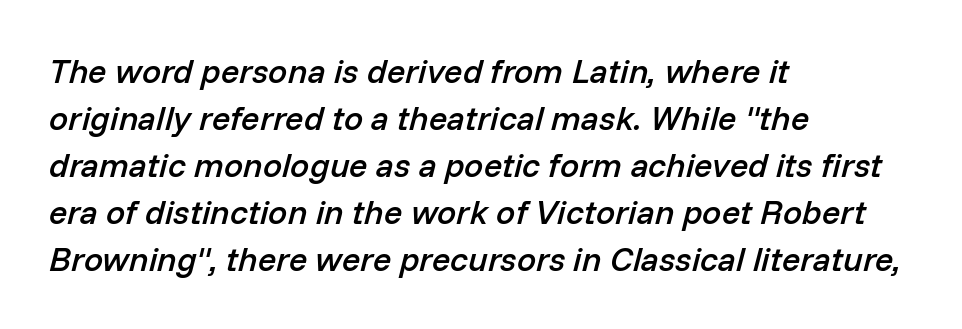
Looks like regular typesetting: each glyph gets only the width it needs. Which margin do the lines hug? The left one — the right edge is uneven. Each row of text sits above clean, open space. The strokes are fattened partway — semibold, not bold. This block has exactly the height ordinary leading produces. Honestly, the letter spacing is just normal — you wouldn't notice it.
